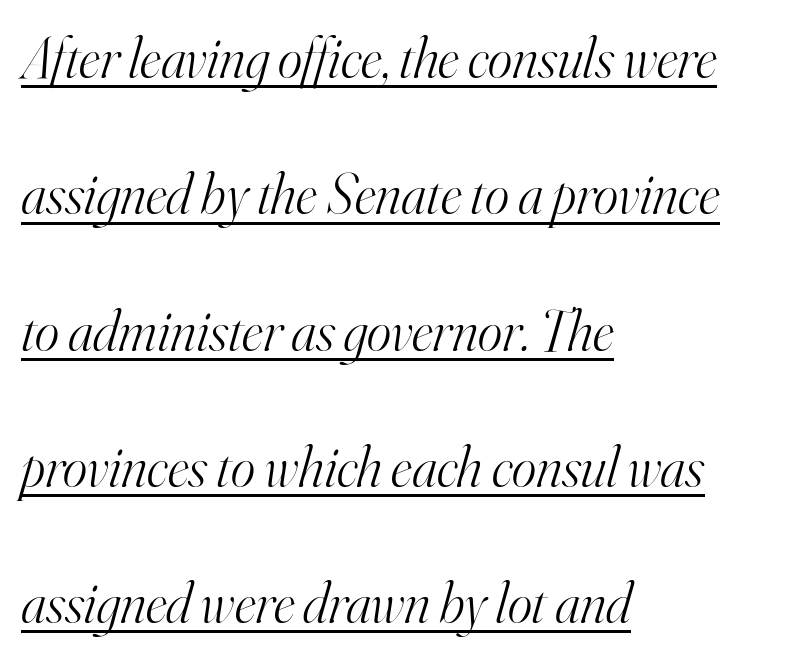
{"serif": "yes", "italic": "yes", "lean": "right", "slant_degrees": 16, "bold": "no", "weight": "light", "width": "normal", "stroke_contrast": "high", "x_height": "small", "monospaced": "no", "underline": "yes", "align": "left", "line_spacing": "loose", "line_spacing_ratio": 2.35, "letter_spacing": "normal", "letter_spacing_em": 0.0, "glyph_px": 58}
